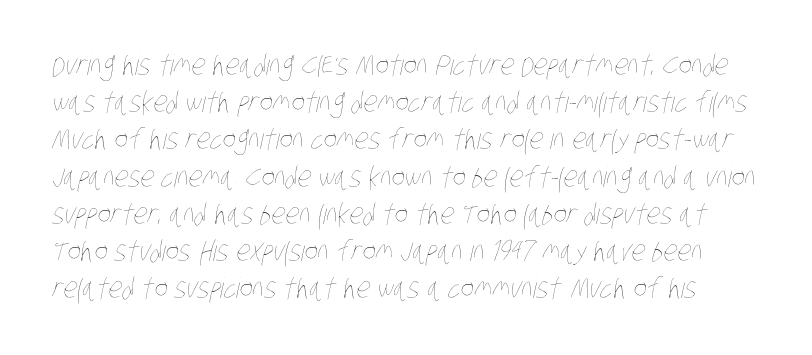
The image shows 28 px thin, condensed type; set normal line spacing (1.33x), normal letter spacing, not underlined; low stroke contrast and a large x-height.
